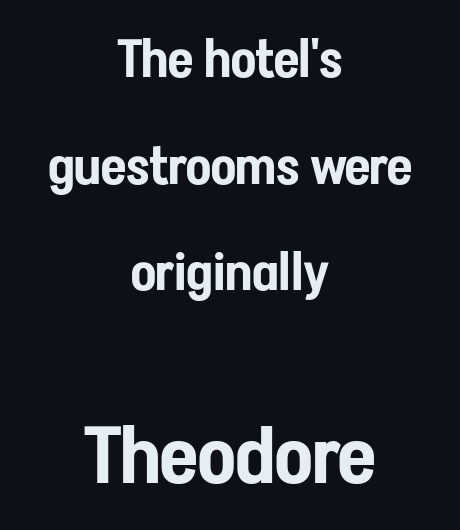
The passage shown is typed in a proportional face where columns would drift. If you drew a line through each stem, it would be perfectly vertical. Letterform terminals end flat and unadorned throughout the passage. Between these two stacked blocks, the lower one wins on size.
